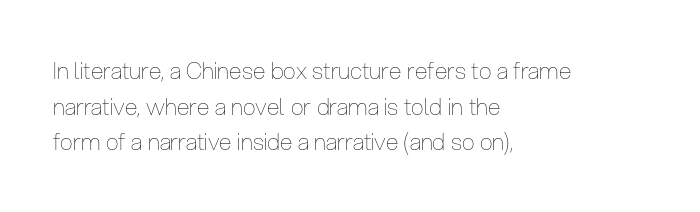
{"italic": "no", "bold": "no", "underline": "no", "align": "left", "line_spacing": "normal", "line_spacing_ratio": 1.55, "letter_spacing": "normal", "letter_spacing_em": 0.0, "glyph_px": 23}
